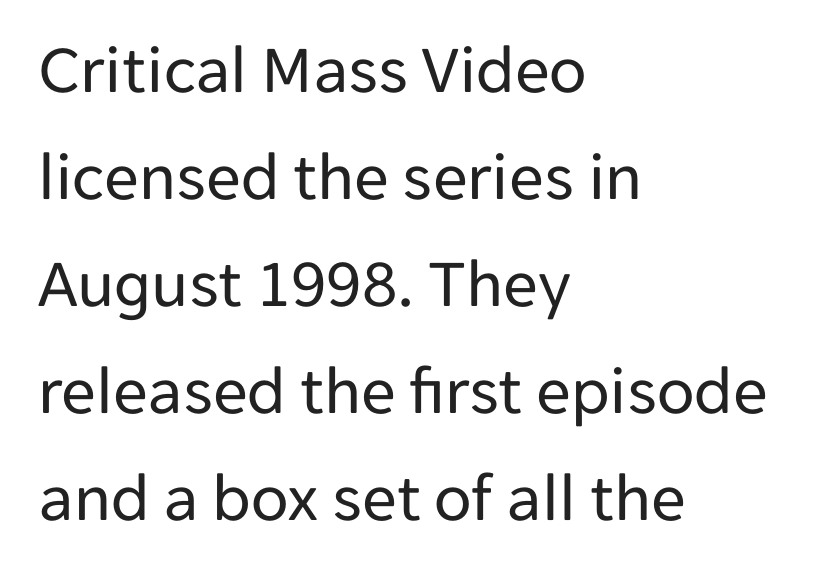
The image shows 69 px regular-weight sans-serif type, upright; set left-aligned, normal line spacing (1.55x), normal letter spacing, not underlined; low stroke contrast and a medium x-height.
